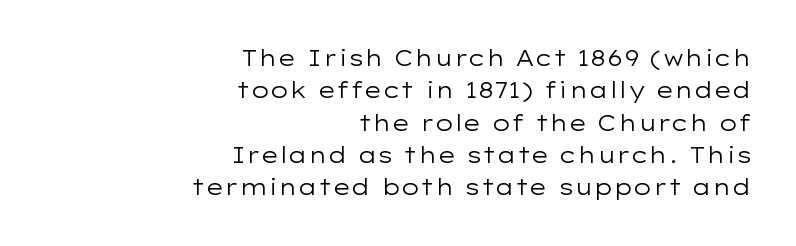
Q: Is the text bold? A: No.
Q: Is the text italic (slanted)? A: No, it is upright.
Q: Is the text underlined? A: No.
Q: How is the paragraph aligned? A: Right-aligned.
Q: Is the spacing between letters normal or unusually wide? A: Normal.
Q: Is the spacing between lines tight, normal or loose? A: Normal.
